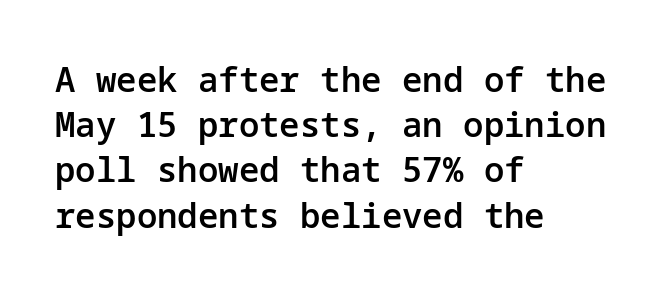
{"serif": "no", "italic": "no", "bold": "semi", "weight": "semibold", "width": "normal", "stroke_contrast": "low", "x_height": "medium", "underline": "no", "align": "left", "line_spacing": "normal", "line_spacing_ratio": 1.33, "letter_spacing": "normal", "letter_spacing_em": 0.0, "glyph_px": 34}
